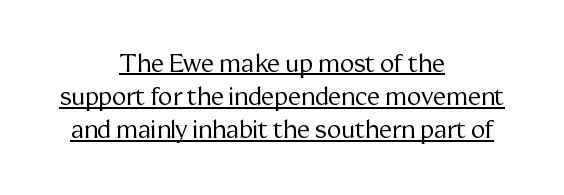
The image shows 24 px text type, upright; set centered, normal line spacing (1.38x), normal letter spacing, underlined.
